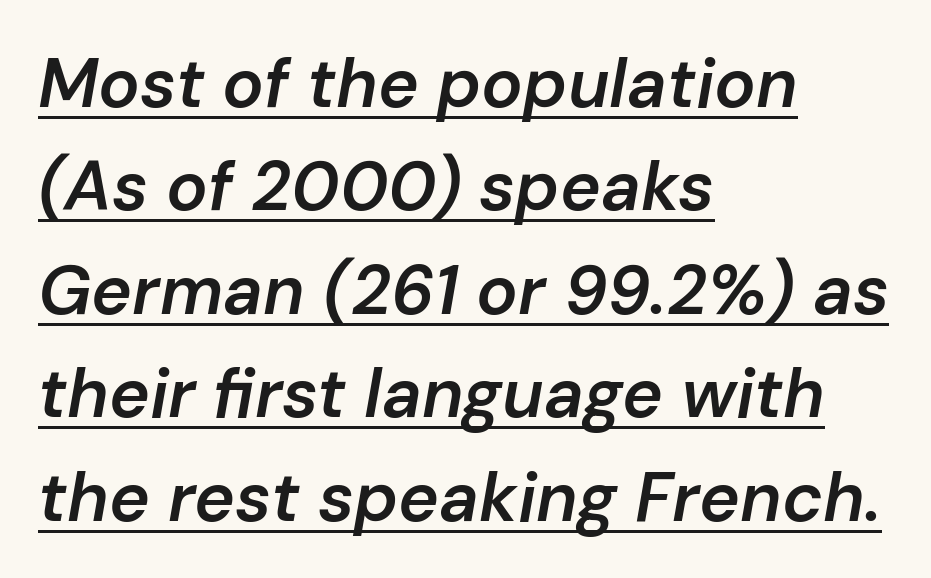
Caption: semibold face, moderately heavy strokes. Whoever set this chose a conventional vertical rhythm. Notice how the stems are inclined rather than vertical — that's the hallmark of italics. The words here are underlined.
